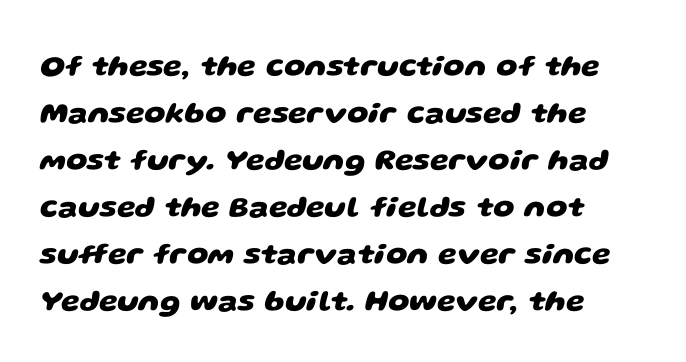
The image shows 30 px heavy, wide sans-serif type; set left-aligned, normal line spacing (1.57x), normal letter spacing, not underlined; low stroke contrast and a large x-height.
